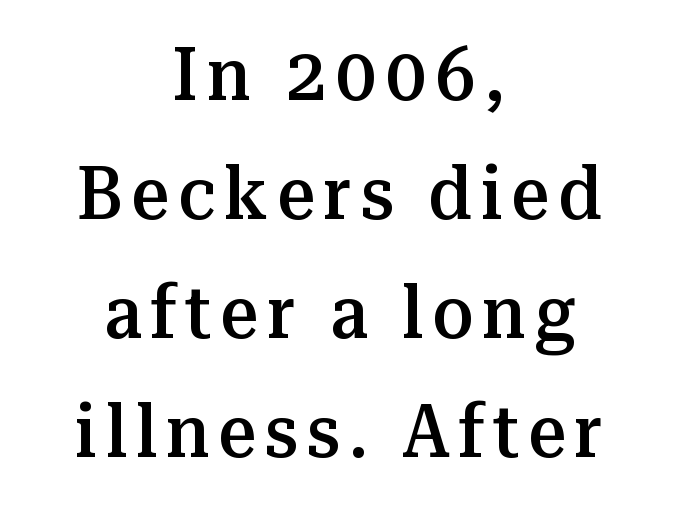
Q: Is the text bold? A: Semi-bold.
Q: Is the text italic (slanted)? A: No, it is upright.
Q: Is the typeface a serif or a sans-serif typeface? A: Serif.
Q: Is the text underlined? A: No.
Q: How is the paragraph aligned? A: Centered.
Q: Is the spacing between lines tight, normal or loose? A: Normal.
Q: Width (condensed, normal, or wide)? A: Normal.
Q: Stroke contrast? A: Medium.
Q: x-height? A: Medium.
Q: Monospaced? A: No.
